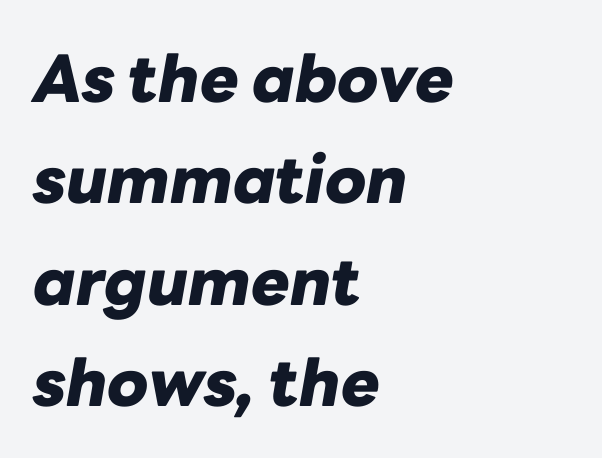
Does extra space separate the letters? No, they use regular spacing. Each line starts at the same left margin while the right side varies. How would I describe the line gaps? Plain and ordinary. The strip under each line holds only bare page. This is oblique type, the kind used for emphasis or titles.
